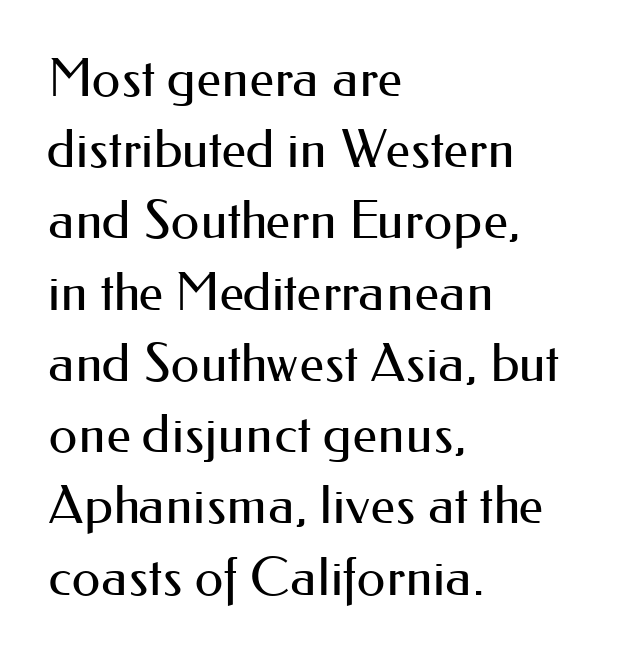
The image shows 52 px regular-weight sans-serif type, upright; set left-aligned, normal line spacing (1.37x), normal letter spacing, not underlined; medium stroke contrast and a small x-height.
